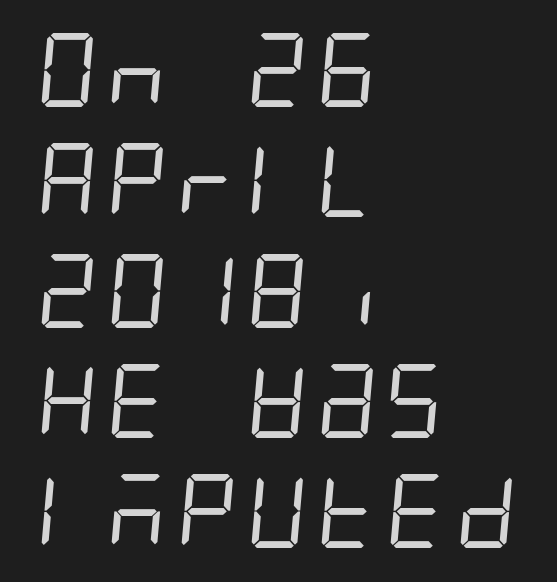
Layout note: lines flush left. The lines sit at an ordinary, default distance from one another. Each row of text sits above clean, open space. Each stroke keeps to a modest, everyday thickness or less. Observe the ordinary spacing: letters are neighbours, not strangers.
